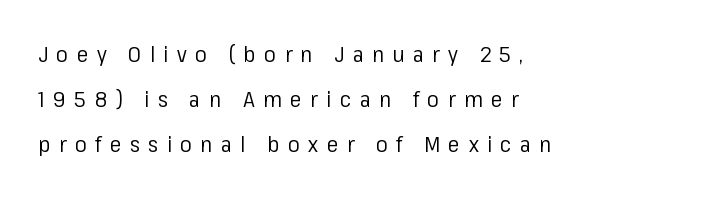
{"italic": "no", "bold": "no", "underline": "no", "align": "left", "line_spacing": "loose", "line_spacing_ratio": 2.04, "letter_spacing": "wide", "letter_spacing_em": 0.38, "glyph_px": 22}
